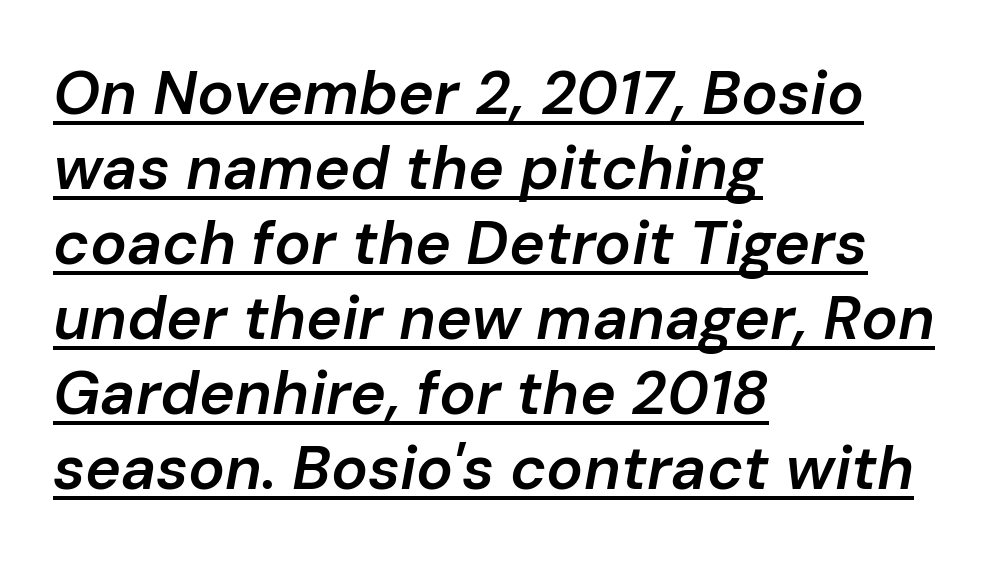
The letterforms sit shoulder to shoulder at normal distance. This sample has the flowing, uneven cadence of proportional lettering. Decoration check: the copy is underlined. The rendering anchors every line to the left-hand side.
